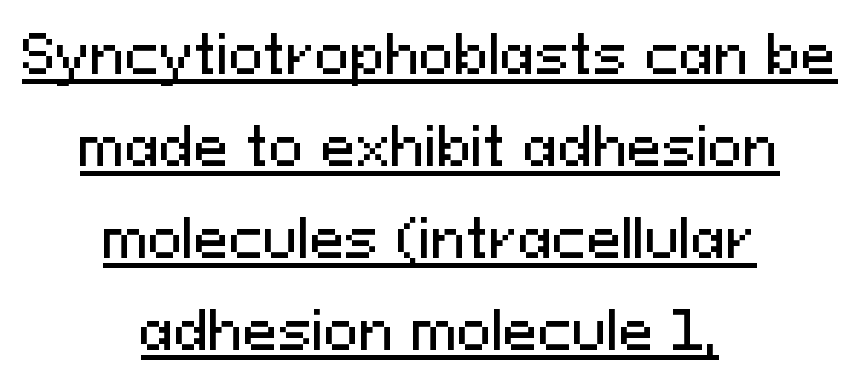
{"serif": "no", "italic": "no", "width": "normal", "stroke_contrast": "medium", "x_height": "medium", "monospaced": "no", "underline": "yes", "align": "center", "line_spacing_ratio": 1.77, "letter_spacing": "normal", "letter_spacing_em": 0.0, "glyph_px": 52}
